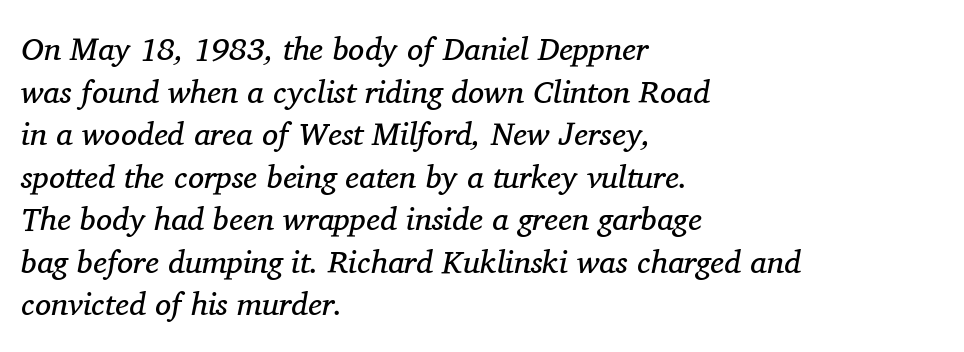
The image shows 32 px regular-weight serif type, italic (leaning right); set left-aligned, normal line spacing (1.33x), normal letter spacing, not underlined; medium stroke contrast and a medium x-height.
